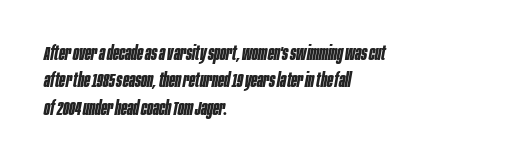
Q: Is the text bold? A: Yes.
Q: Is the text italic (slanted)? A: Yes, it leans right by about 10 degrees.
Q: Is the text underlined? A: No.
Q: How is the paragraph aligned? A: Left-aligned.
Q: Is the spacing between letters normal or unusually wide? A: Normal.
Q: Is the spacing between lines tight, normal or loose? A: Normal.
